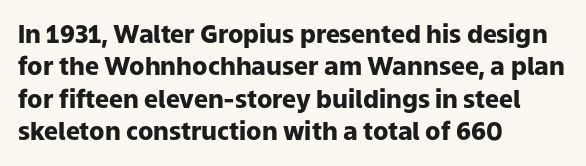
Q: Is the text bold? A: Yes.
Q: Is the text italic (slanted)? A: No, it is upright.
Q: Is the text underlined? A: No.
Q: How is the paragraph aligned? A: Left-aligned.
Q: Is the spacing between letters normal or unusually wide? A: Normal.
Q: Is the spacing between lines tight, normal or loose? A: Normal.
